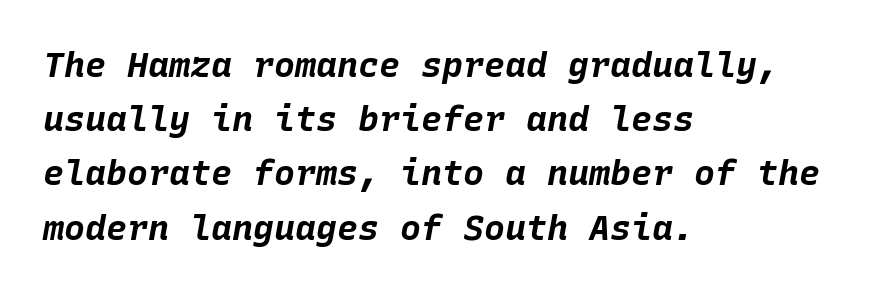
The image shows 35 px bold type, italic (leaning right), monospaced; set left-aligned, normal line spacing (1.55x), normal letter spacing, not underlined; low stroke contrast and a large x-height.
